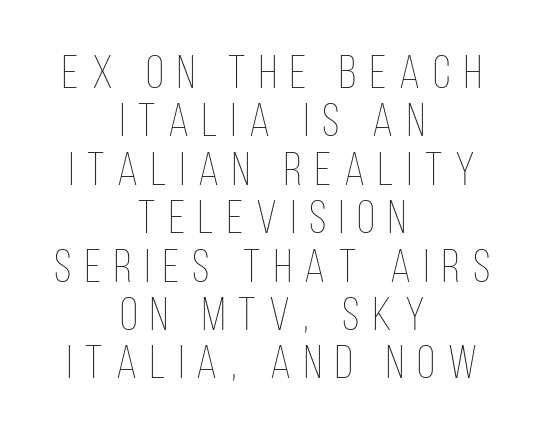
The image shows 47 px thin, condensed type, upright; set centered, tight line spacing (1.03x), unusually wide letter spacing (+0.28 em), not underlined; low stroke contrast and a large x-height.
